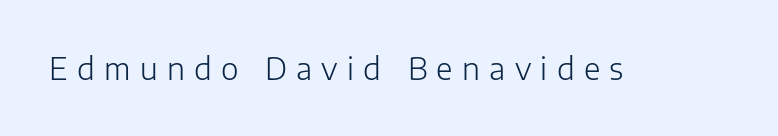
{"serif": "no", "italic": "no", "bold": "no", "weight": "light", "width": "normal", "stroke_contrast": "low", "x_height": "medium", "monospaced": "no", "underline": "no", "letter_spacing": "wide", "letter_spacing_em": 0.31, "glyph_px": 30}
